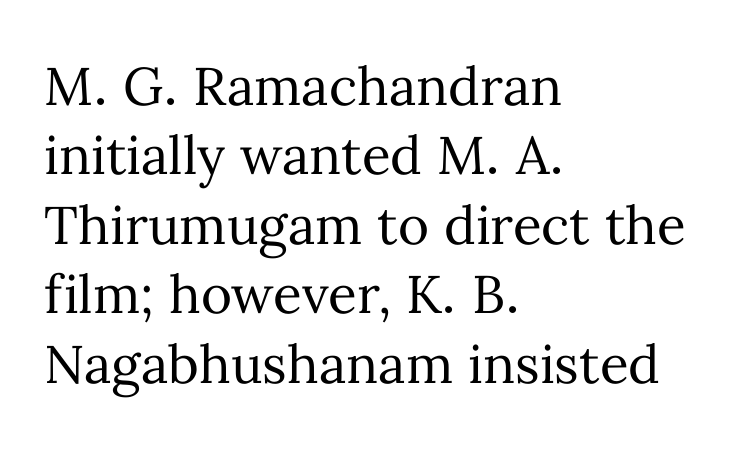
{"italic": "no", "bold": "no", "weight": "regular", "width": "normal", "stroke_contrast": "medium", "x_height": "medium", "monospaced": "no", "underline": "no", "align": "left", "line_spacing": "normal", "line_spacing_ratio": 1.31, "letter_spacing": "normal", "letter_spacing_em": 0.0, "glyph_px": 53}
